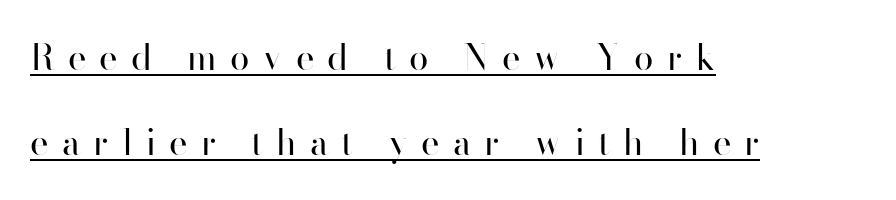
Q: Is the text bold? A: No.
Q: Is the text italic (slanted)? A: No, it is upright.
Q: Is the typeface a serif or a sans-serif typeface? A: Sans-serif.
Q: Is the text underlined? A: Yes.
Q: How is the paragraph aligned? A: Left-aligned.
Q: Is the spacing between letters normal or unusually wide? A: Unusually wide.
Q: Is the spacing between lines tight, normal or loose? A: Loose.
Q: Width (condensed, normal, or wide)? A: Normal.
Q: Stroke contrast? A: High.
Q: x-height? A: Small.
Q: Monospaced? A: No.
